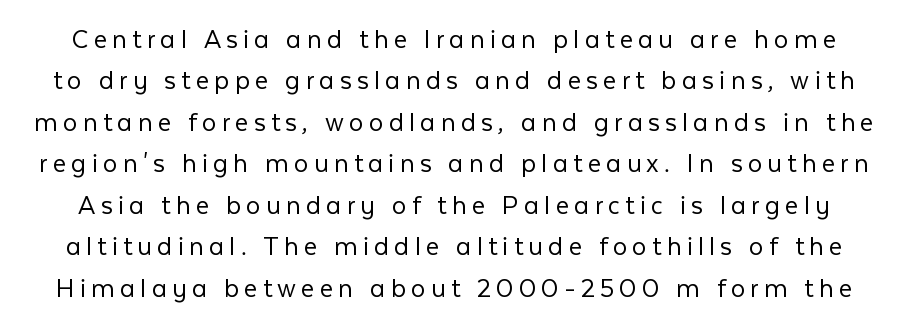
{"serif": "no", "italic": "no", "bold": "no", "weight": "light", "width": "normal", "stroke_contrast": "low", "x_height": "medium", "monospaced": "no", "underline": "no", "line_spacing": "normal", "line_spacing_ratio": 1.43, "glyph_px": 29}
